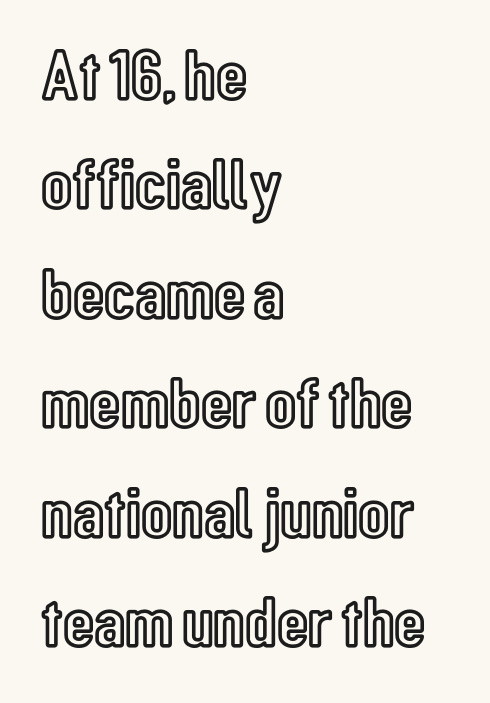
Caption: multi-line text, flush left, ragged right. Each letter keeps its own natural width here, so spacing adapts to shape. The specimen reads as upright at a glance. Underline: absent. In terms of letterspacing, this is plain default setting. Vertically, the passage feels balanced, rows spaced as you'd expect.
